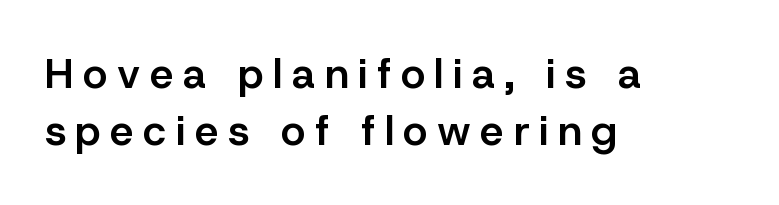
The image shows 42 px semibold sans-serif type, upright; set left-aligned, normal line spacing (1.36x), unusually wide letter spacing (+0.23 em), not underlined; low stroke contrast and a medium x-height.
